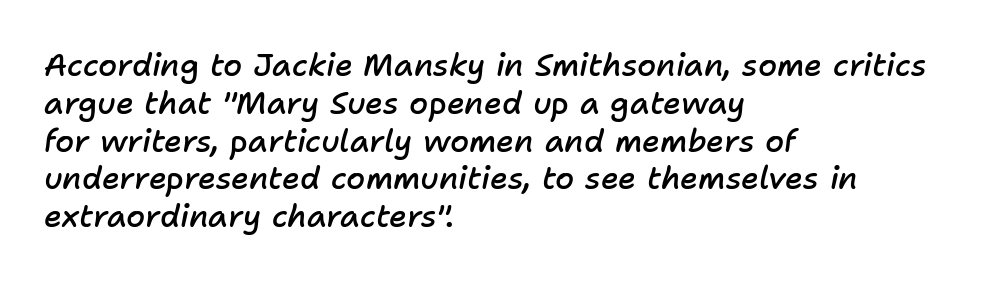
{"italic": "yes", "lean": "right", "slant_degrees": 11, "bold": "semi", "weight": "semibold", "width": "normal", "stroke_contrast": "low", "x_height": "medium", "monospaced": "no", "underline": "no", "align": "left", "line_spacing_ratio": 1.22, "letter_spacing": "normal", "letter_spacing_em": 0.0, "glyph_px": 31}
